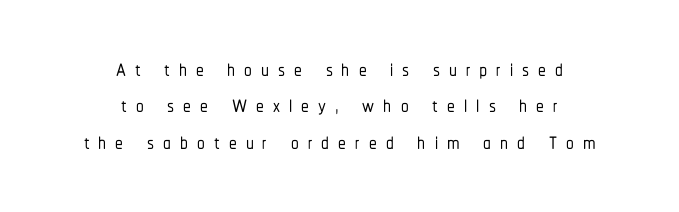
The image shows 31 px condensed sans-serif type, upright; set centered, line spacing 1.17x, unusually wide letter spacing (+0.29 em), not underlined; low stroke contrast and a medium x-height.
